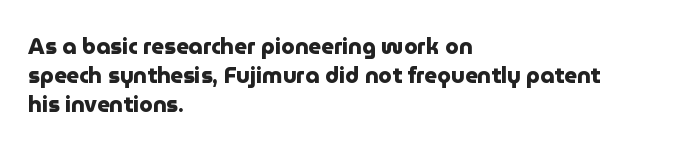
Q: Is the text bold? A: Yes.
Q: Is the text italic (slanted)? A: No, it is upright.
Q: Is the text underlined? A: No.
Q: How is the paragraph aligned? A: Left-aligned.
Q: Is the spacing between letters normal or unusually wide? A: Normal.
Q: Is the spacing between lines tight, normal or loose? A: Normal.
